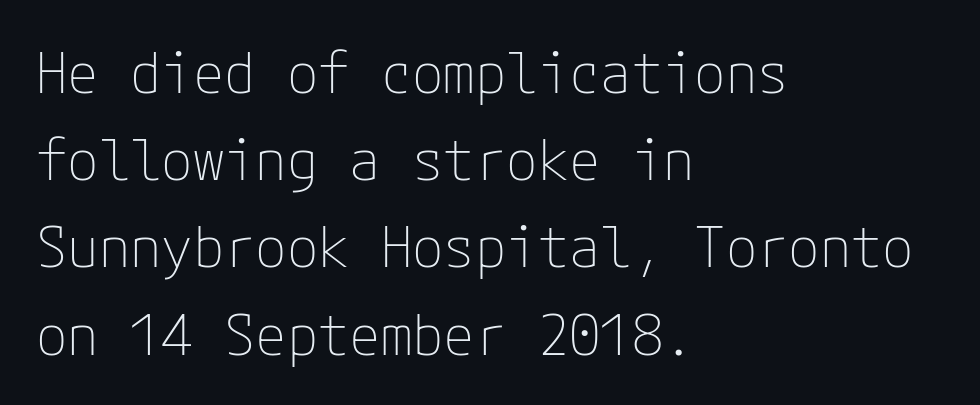
The compositor pushed each line to the left boundary. Lines of text with bare space underneath. Nothing heavy about these letters — not bold at all. No extra tracking has been applied to these lines. The lines sit at an ordinary, default distance from one another.
